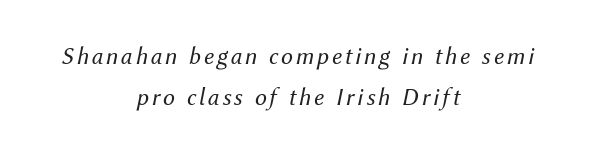
Q: Is the text bold? A: No.
Q: Is the text italic (slanted)? A: Yes, it leans right by about 12 degrees.
Q: Is the text underlined? A: No.
Q: How is the paragraph aligned? A: Centered.
Q: Is the spacing between lines tight, normal or loose? A: Normal.
